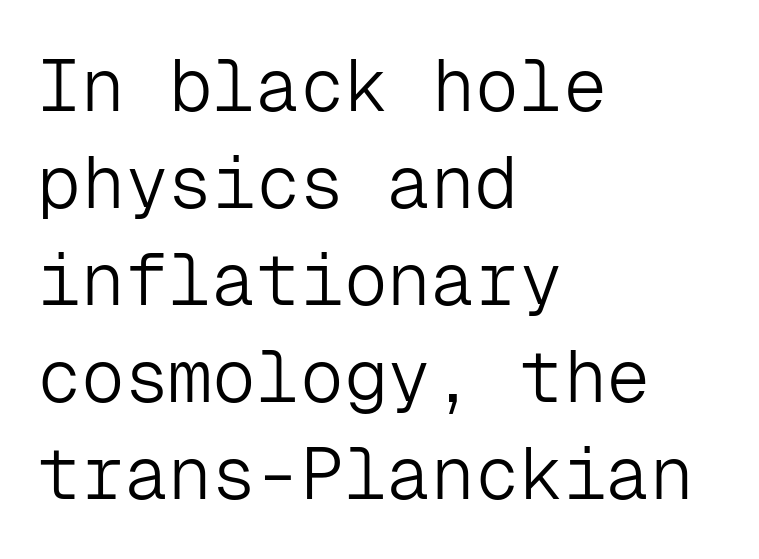
The image shows 73 px light sans-serif type, upright, monospaced; set left-aligned, normal line spacing (1.33x), normal letter spacing, not underlined; low stroke contrast and a medium x-height.
